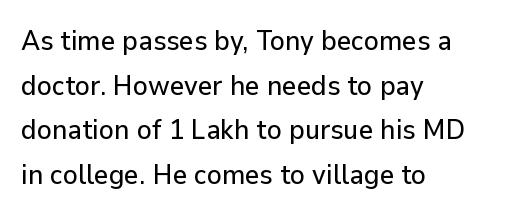
The passage shown is typed in a proportional face where columns would drift. The letters sit at their default tracking, neither squeezed nor spread. This is roman type, the default non-slanted kind. Every row of glyphs begins at an identical x-position on the left.
